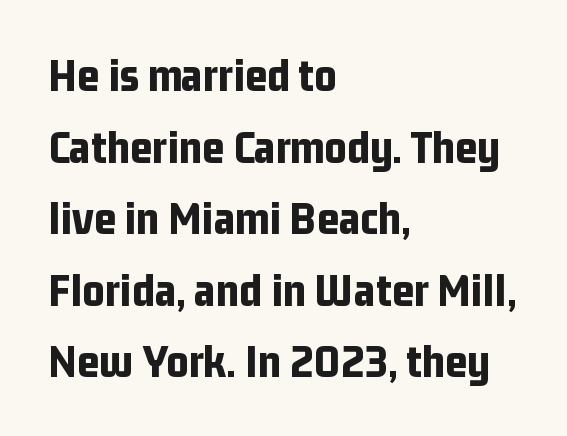
{"serif": "no", "italic": "no", "bold": "yes", "weight": "bold", "width": "condensed", "stroke_contrast": "low", "x_height": "medium", "monospaced": "no", "underline": "no", "align": "left", "line_spacing": "normal", "line_spacing_ratio": 1.49, "letter_spacing": "normal", "letter_spacing_em": 0.0, "glyph_px": 48}
